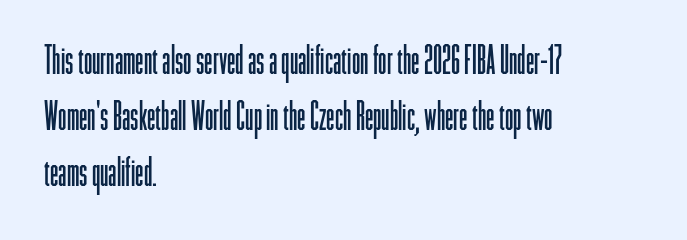
The image shows 38 px light, condensed sans-serif type, upright; set left-aligned, normal line spacing (1.48x), normal letter spacing, not underlined; low stroke contrast and a medium x-height.
